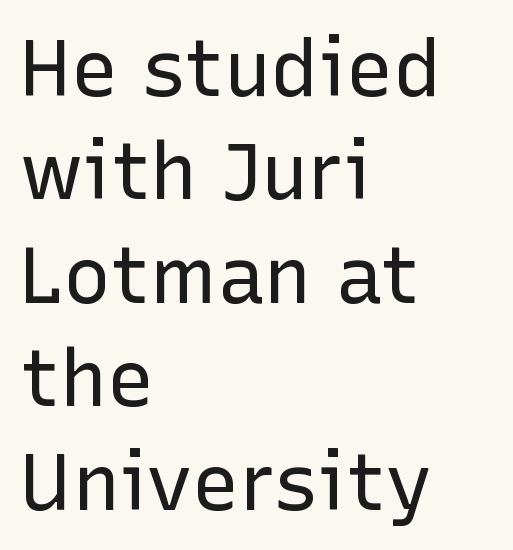
{"serif": "no", "italic": "no", "bold": "no", "weight": "regular", "width": "normal", "stroke_contrast": "low", "x_height": "medium", "monospaced": "no", "underline": "no", "align": "left", "line_spacing": "normal", "line_spacing_ratio": 1.31, "letter_spacing": "normal", "letter_spacing_em": 0.0, "glyph_px": 79}
